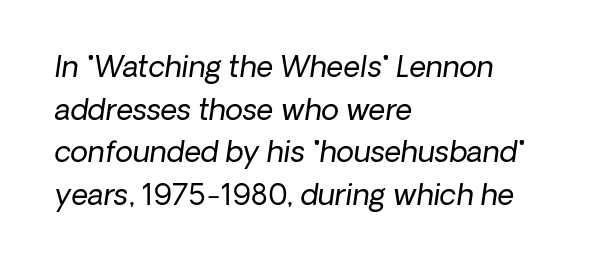
{"italic": "yes", "lean": "right", "slant_degrees": 8, "bold": "no", "weight": "regular", "width": "normal", "stroke_contrast": "low", "x_height": "medium", "monospaced": "no", "underline": "no", "align": "left", "line_spacing": "normal", "line_spacing_ratio": 1.47, "letter_spacing": "normal", "letter_spacing_em": 0.0, "glyph_px": 29}
